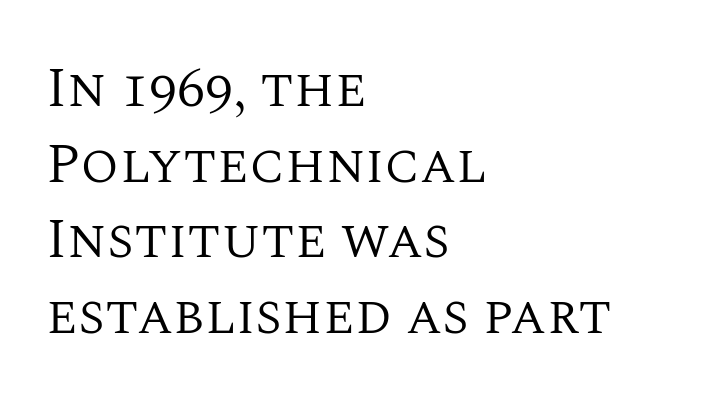
{"serif": "yes", "italic": "no", "bold": "no", "weight": "regular", "width": "normal", "stroke_contrast": "medium", "x_height": "large", "monospaced": "no", "underline": "no", "align": "left", "line_spacing": "normal", "line_spacing_ratio": 1.35, "letter_spacing": "normal", "letter_spacing_em": 0.0, "glyph_px": 56}
